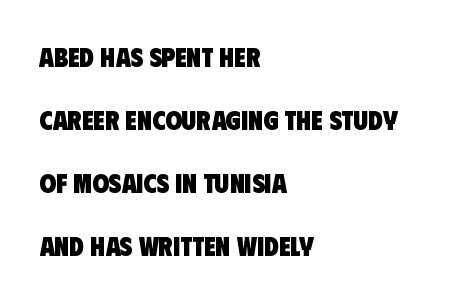
The image shows 27 px bold type; set left-aligned, loose line spacing (2.33x), normal letter spacing, not underlined.
